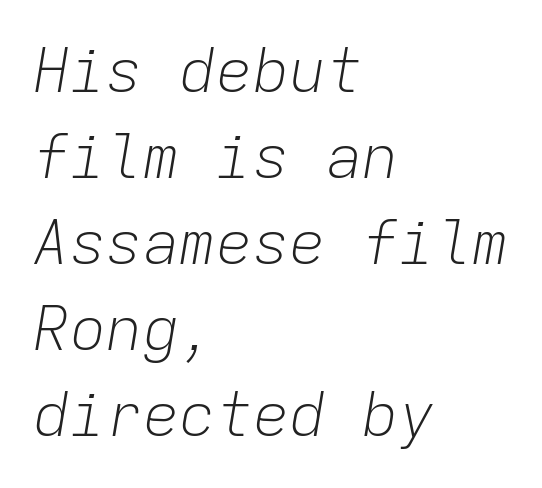
Q: Is the text bold? A: No.
Q: Is the text italic (slanted)? A: Yes, it leans right by about 9 degrees.
Q: Is the text underlined? A: No.
Q: How is the paragraph aligned? A: Left-aligned.
Q: Is the spacing between letters normal or unusually wide? A: Normal.
Q: Is the spacing between lines tight, normal or loose? A: Normal.
Q: Width (condensed, normal, or wide)? A: Normal.
Q: Stroke contrast? A: Low.
Q: x-height? A: Medium.
Q: Monospaced? A: Yes.
